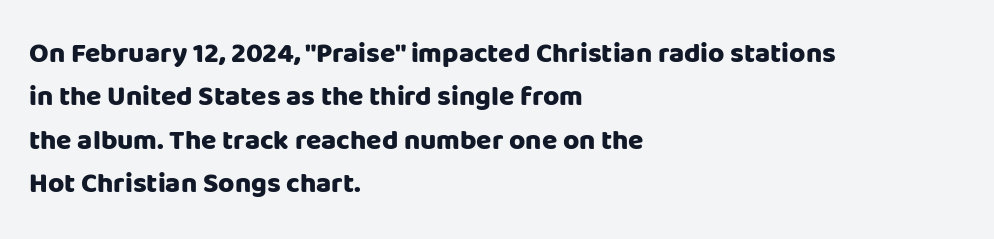
Tracking value appears to be zero — textbook default spacing. To sum up the face: it is a sans, with no serifs. The paragraph shown leans on its left margin. Varying glyph widths throughout — classic text-font behaviour. Descenders are the only things crossing below the line. Tall strokes in this sample are plumb rather than angled.
